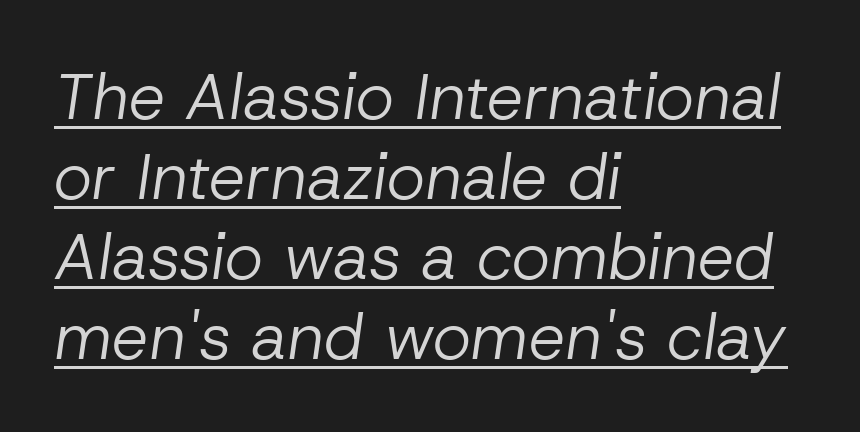
{"italic": "yes", "lean": "right", "slant_degrees": 8, "bold": "no", "weight": "regular", "width": "normal", "stroke_contrast": "low", "x_height": "medium", "monospaced": "no", "underline": "yes", "align": "left", "line_spacing_ratio": 1.23, "letter_spacing": "normal", "letter_spacing_em": 0.0, "glyph_px": 65}
